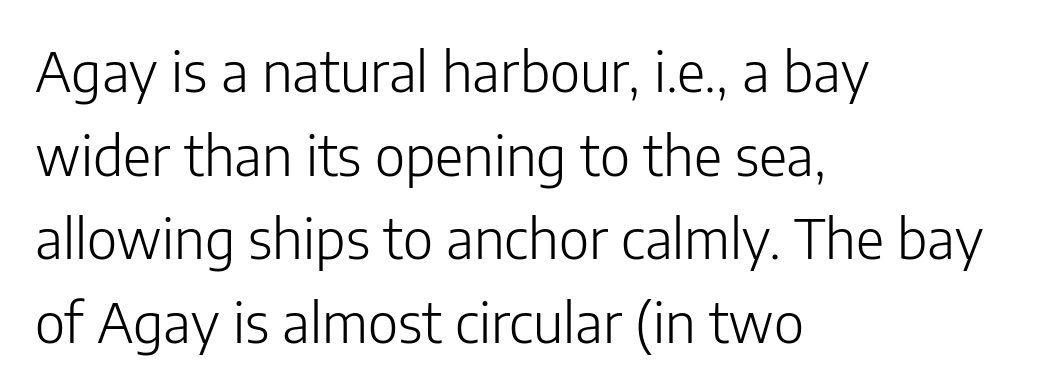
{"serif": "no", "italic": "no", "bold": "no", "weight": "light", "width": "normal", "stroke_contrast": "low", "x_height": "medium", "monospaced": "no", "underline": "no", "align": "left", "line_spacing": "normal", "line_spacing_ratio": 1.52, "letter_spacing": "normal", "letter_spacing_em": 0.0, "glyph_px": 55}
